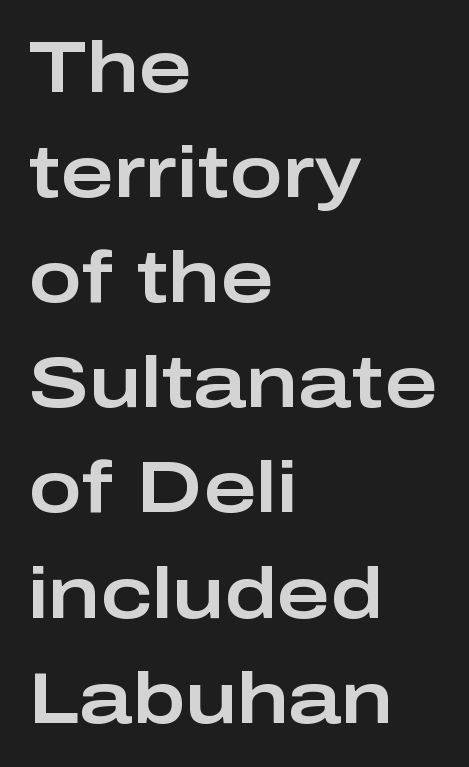
Reading down the column, the eye jumps a familiar distance to each next line. This rendering employs a face without finishing strokes, i.e., a sans-serif. Only glyphs here, with clear space below each row. Does extra space separate the letters? No, they use regular spacing. It's the straight-up-and-down kind of type.
